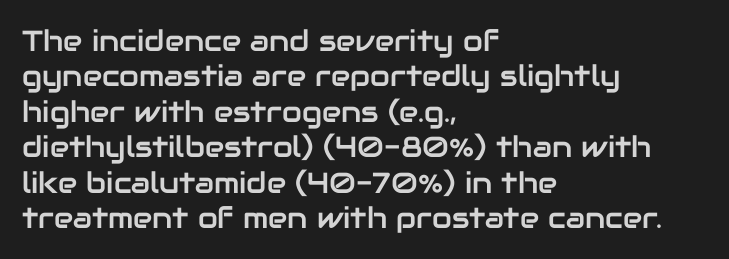
{"serif": "no", "italic": "no", "width": "normal", "stroke_contrast": "low", "x_height": "medium", "monospaced": "no", "underline": "no", "align": "left", "line_spacing_ratio": 1.22, "letter_spacing": "normal", "letter_spacing_em": 0.0, "glyph_px": 29}
